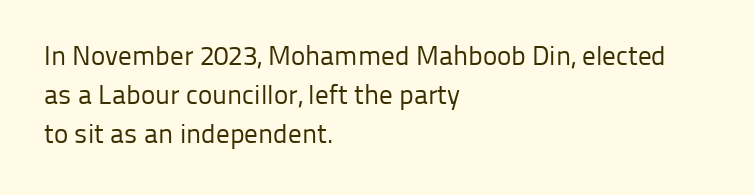
Q: Is the text bold? A: No.
Q: Is the text italic (slanted)? A: No, it is upright.
Q: Is the text underlined? A: No.
Q: How is the paragraph aligned? A: Left-aligned.
Q: Is the spacing between letters normal or unusually wide? A: Normal.
Q: Is the spacing between lines tight, normal or loose? A: Normal.
